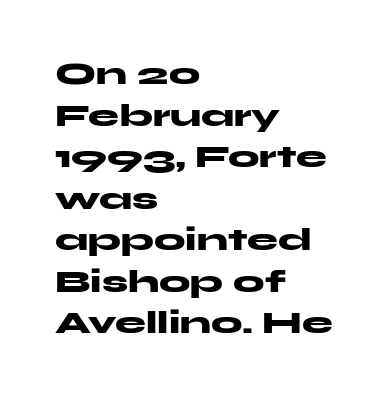
The image shows 31 px heavy, wide sans-serif type, upright; set left-aligned, normal line spacing (1.34x), normal letter spacing, not underlined; medium stroke contrast and a medium x-height.
